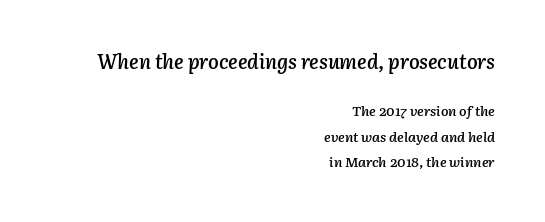
Q: Is the text bold? A: Semi-bold.
Q: Is the text italic (slanted)? A: Yes, it leans right by about 3 degrees.
Q: Is the text underlined? A: No.
Q: How is the paragraph aligned? A: Right-aligned.
Q: Is the spacing between letters normal or unusually wide? A: Normal.
Q: Which block of text is set in a larger size, the first (top) or the second (bottom)? A: The first (top) one.
